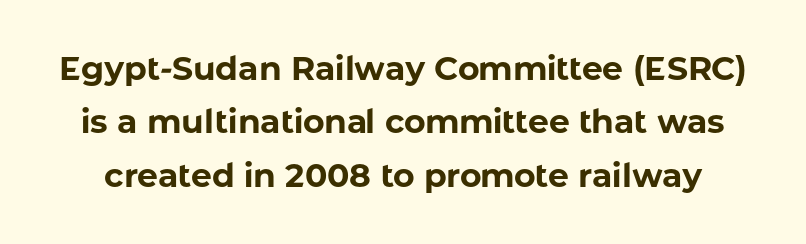
The image shows 33 px bold sans-serif type, upright; set normal line spacing (1.62x), normal letter spacing, not underlined; low stroke contrast and a medium x-height.
